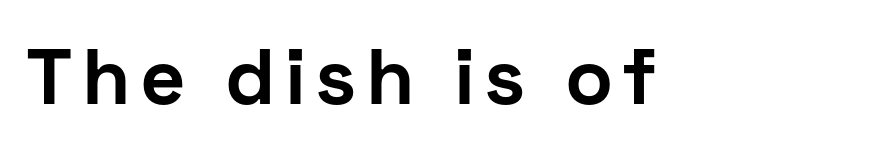
These lines are rendered in a variable-pitch font. Has an underline been added? It has not. The characters display no serif detailing; their extremities are plain. Heavy, bold letterforms. The lettering holds an erect, upright posture throughout.
